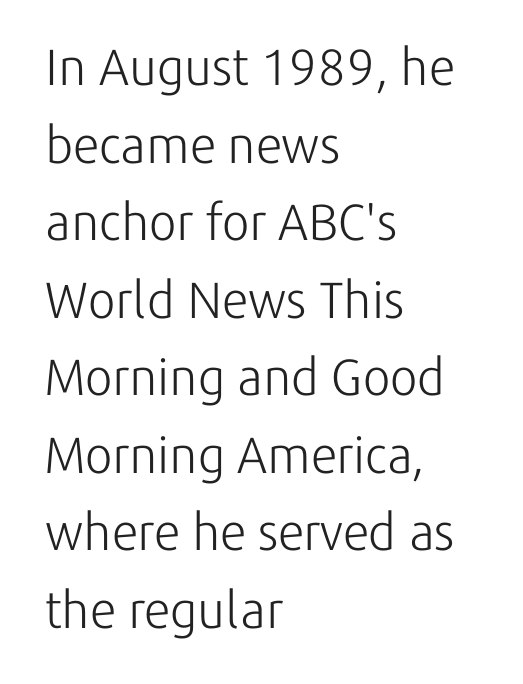
You can tell it's not italic because the verticals are truly vertical. The zone under the glyphs is completely vacant. Words appear dense and cohesive because spacing is normal. This sample is left-justified, so line endings fall wherever the words run out. Varying glyph widths throughout — classic text-font behaviour. The text was rendered using a sans face with plain stroke endings.
